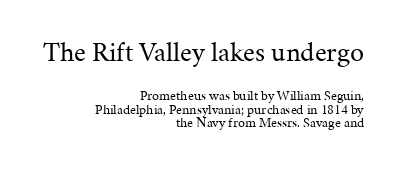
Q: Is the text bold? A: No.
Q: Is the text italic (slanted)? A: No, it is upright.
Q: Is the typeface a serif or a sans-serif typeface? A: Serif.
Q: Is the text underlined? A: No.
Q: How is the paragraph aligned? A: Right-aligned.
Q: Is the spacing between letters normal or unusually wide? A: Normal.
Q: Is the spacing between lines tight, normal or loose? A: Tight.
Q: Which block of text is set in a larger size, the first (top) or the second (bottom)? A: The first (top) one.
Q: Width (condensed, normal, or wide)? A: Normal.
Q: Stroke contrast? A: Medium.
Q: x-height? A: Medium.
Q: Monospaced? A: No.
